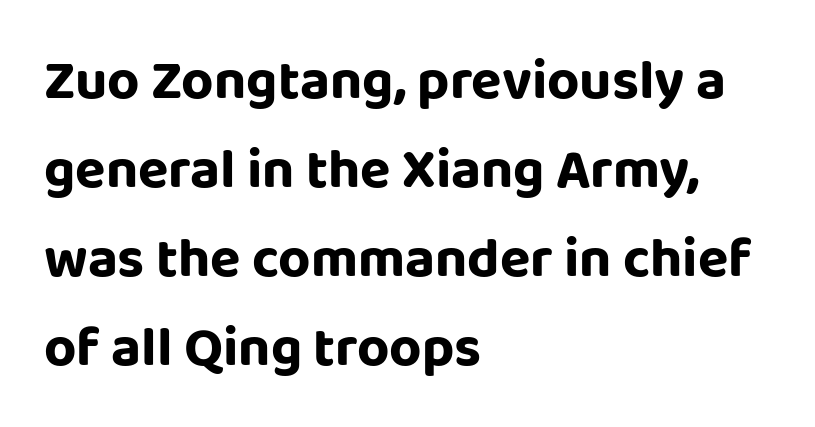
The image shows 56 px sans-serif type, upright; set left-aligned, normal line spacing (1.59x), normal letter spacing, not underlined; low stroke contrast and a large x-height.
